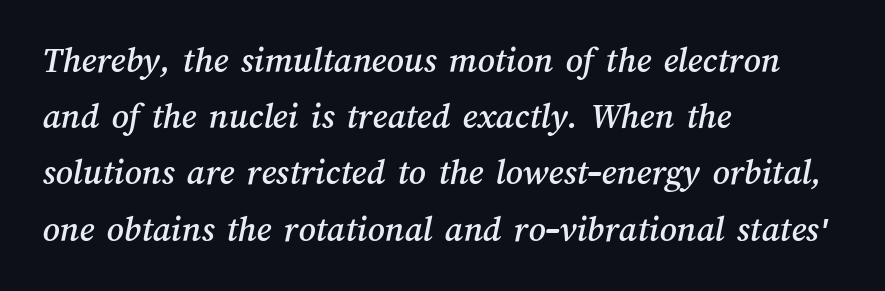
{"width": "normal", "stroke_contrast": "medium", "x_height": "medium", "monospaced": "no", "underline": "no", "align": "left", "line_spacing": "normal", "line_spacing_ratio": 1.52, "letter_spacing": "normal", "letter_spacing_em": 0.0, "glyph_px": 37}
